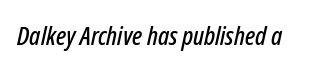
{"italic": "yes", "lean": "right", "slant_degrees": 12, "underline": "no", "letter_spacing": "normal", "letter_spacing_em": 0.0, "glyph_px": 26}
